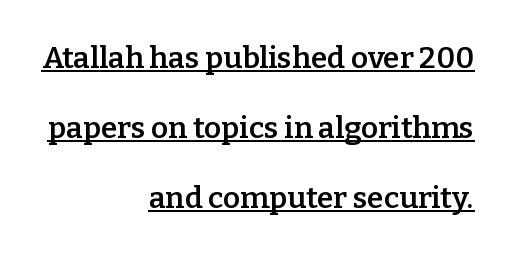
Does the copy run flush right? Yes — the right margin is perfectly even. This is the regular roman posture of the typeface. Inter-character spacing is left at the font's built-in metrics. In terms of leading, this rendering errs on the spacious side. The typesetting leans somewhat heavy: a semibold. The letters advance in unequal steps, a hallmark of proportional type.
